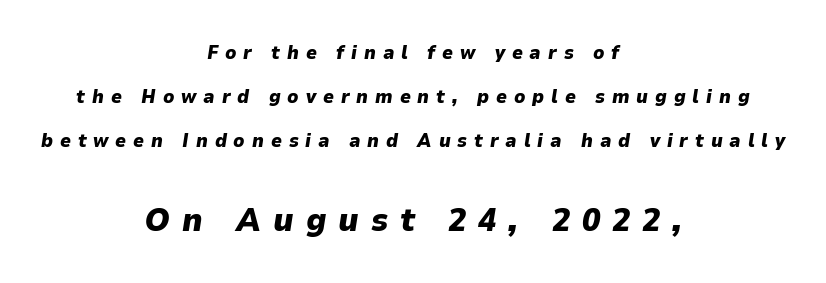
Students, this is bold: see how much ink each stroke carries. Rows of type keep a wide berth in the vertical direction. The passage shown is typed in a proportional face where columns would drift. Substantial extra tracking has been applied to these lines.
